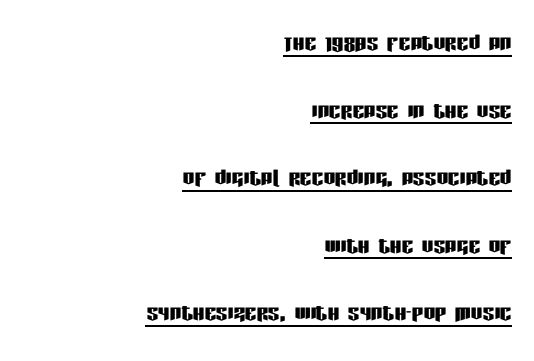
The image shows 29 px condensed sans-serif type, upright; set right-aligned, loose line spacing (2.33x), normal letter spacing, underlined; low stroke contrast and a large x-height.
